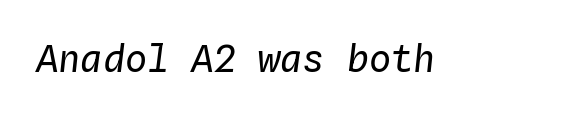
{"italic": "yes", "lean": "right", "slant_degrees": 4, "bold": "no", "weight": "regular", "width": "normal", "stroke_contrast": "low", "x_height": "medium", "monospaced": "yes", "underline": "no", "letter_spacing": "normal", "letter_spacing_em": 0.0, "glyph_px": 37}
